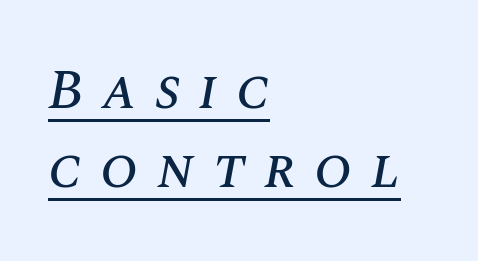
Q: Is the text italic (slanted)? A: Yes, it leans right by about 10 degrees.
Q: Is the text underlined? A: Yes.
Q: How is the paragraph aligned? A: Left-aligned.
Q: Is the spacing between letters normal or unusually wide? A: Unusually wide.
Q: Is the spacing between lines tight, normal or loose? A: Normal.
Q: Width (condensed, normal, or wide)? A: Normal.
Q: Stroke contrast? A: Medium.
Q: x-height? A: Large.
Q: Monospaced? A: No.
